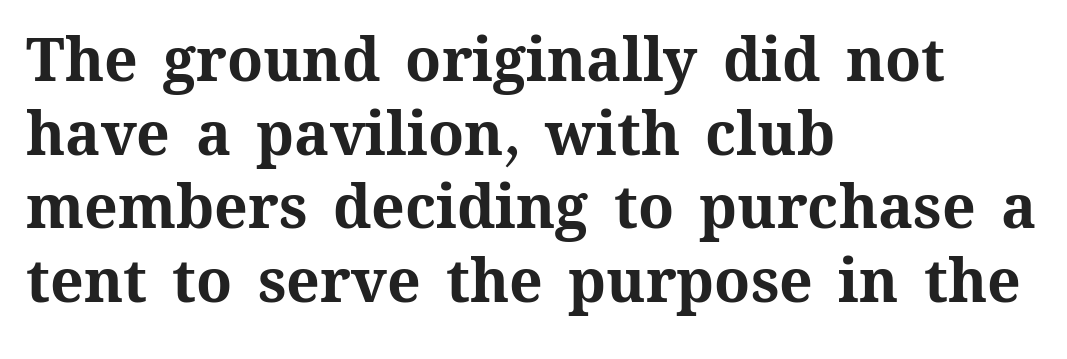
The image shows 59 px bold type, upright; set left-aligned, normal line spacing (1.25x), normal letter spacing, not underlined; medium stroke contrast and a medium x-height.
